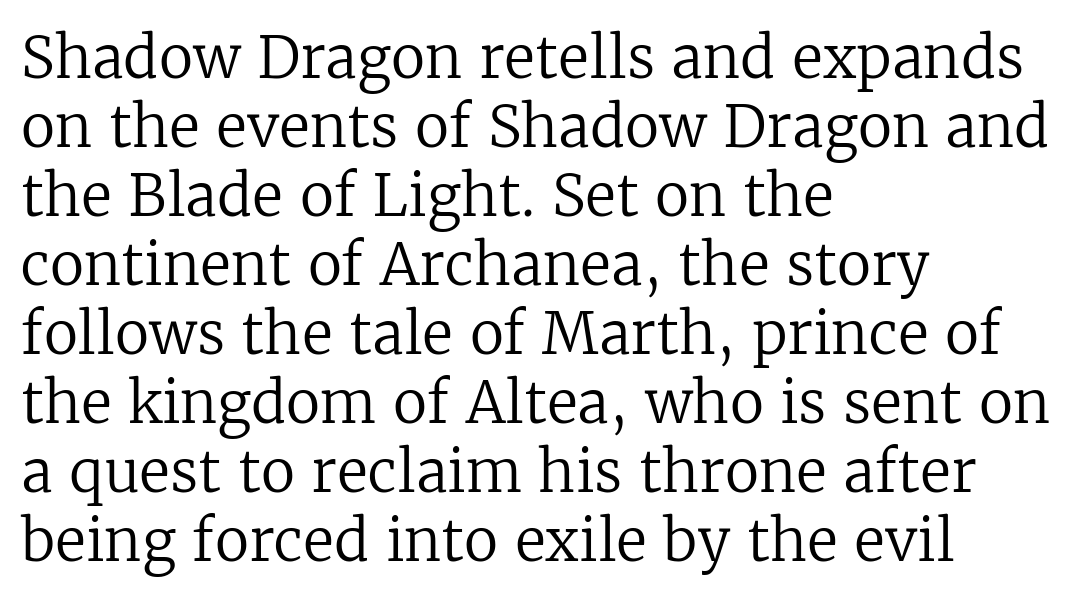
{"serif": "yes", "italic": "no", "bold": "no", "weight": "regular", "width": "normal", "stroke_contrast": "low", "x_height": "medium", "monospaced": "no", "underline": "no", "align": "left", "line_spacing_ratio": 1.21, "letter_spacing": "normal", "letter_spacing_em": 0.0, "glyph_px": 57}
